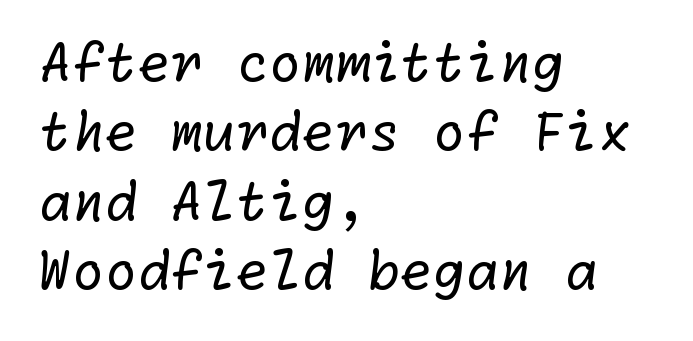
Underlining? Definitely not there. Here the glyphs are tracked normally, forming tight word shapes. Bold? No — there's no thickening of the strokes. One glance says typical: line gaps are just what's usual.
